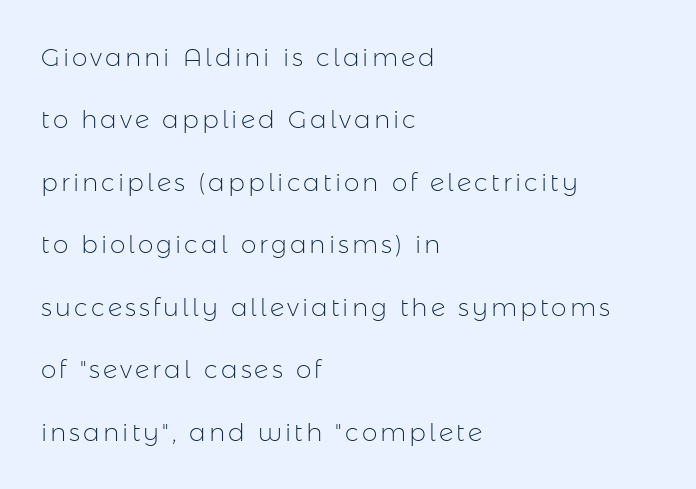
{"italic": "no", "bold": "no", "underline": "no", "align": "left", "line_spacing": "loose", "line_spacing_ratio": 2.5, "glyph_px": 25}
